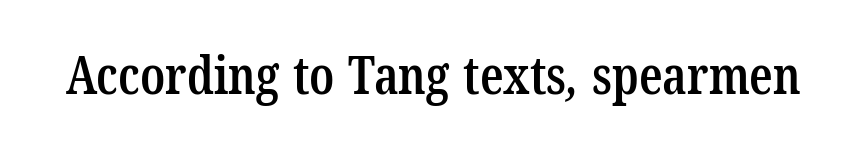
The rendering uses natural spacing where letterforms have individual widths. Firm but not heavy-handed strokes: this text is semibold. Rule under the text: the space is simply empty. Look at the tracking — it's just the regular setting, nothing added.
